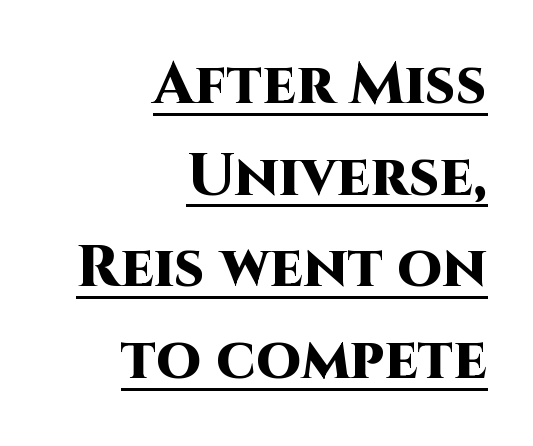
A typesetter would label this face a sans. Emphasis by weight is at full strength: bold. Nothing unusual about the tracking: characters are spaced as the font intends. A rule runs beneath these lines of type. Regular leading.
